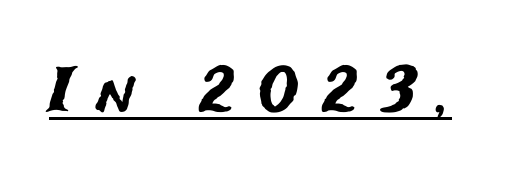
Tracking value appears strongly positive — letters spread wide. The typeface chosen for these lines omits serifs. Compared with undecorated copy, this sample adds a rule below the words. Think of a printed novel: that variable character pitch is what you see here.
